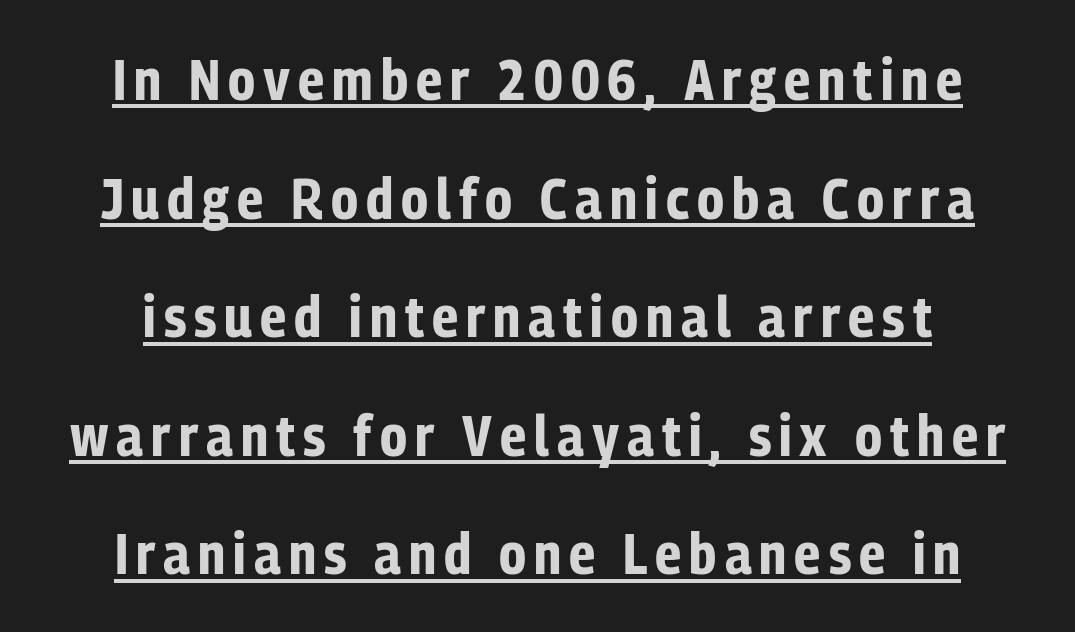
{"serif": "no", "italic": "no", "bold": "yes", "weight": "bold", "width": "condensed", "stroke_contrast": "low", "x_height": "medium", "monospaced": "no", "underline": "yes", "line_spacing": "loose", "line_spacing_ratio": 2.08, "glyph_px": 57}
